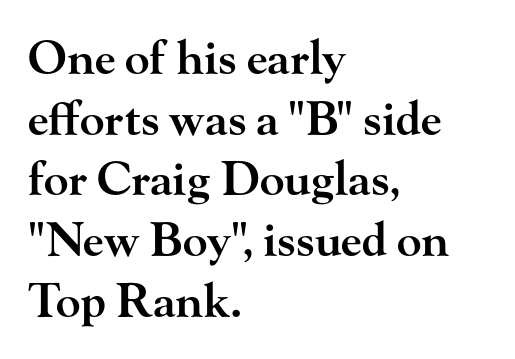
Q: Is the text bold? A: Semi-bold.
Q: Is the text italic (slanted)? A: No, it is upright.
Q: Is the typeface a serif or a sans-serif typeface? A: Serif.
Q: Is the text underlined? A: No.
Q: How is the paragraph aligned? A: Left-aligned.
Q: Is the spacing between letters normal or unusually wide? A: Normal.
Q: Is the spacing between lines tight, normal or loose? A: Normal.
Q: Width (condensed, normal, or wide)? A: Wide.
Q: Stroke contrast? A: High.
Q: x-height? A: Small.
Q: Monospaced? A: No.
